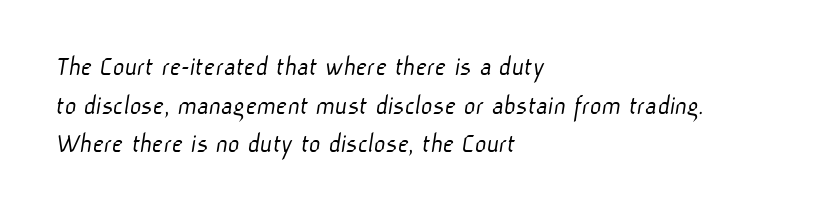
{"serif": "no", "bold": "no", "weight": "light", "width": "normal", "stroke_contrast": "low", "x_height": "medium", "monospaced": "no", "underline": "no", "align": "left", "line_spacing": "normal", "line_spacing_ratio": 1.38, "letter_spacing": "normal", "letter_spacing_em": 0.0, "glyph_px": 28}
